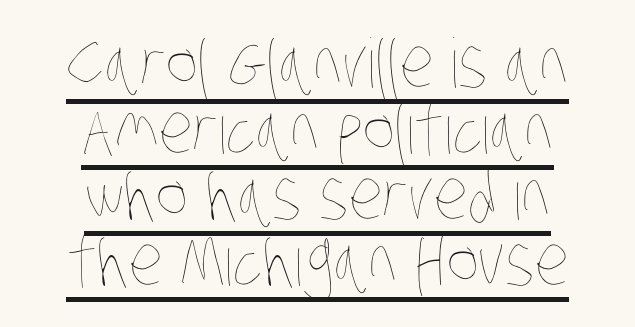
Q: Is the text bold? A: No.
Q: Is the text underlined? A: Yes.
Q: How is the paragraph aligned? A: Centered.
Q: Is the spacing between letters normal or unusually wide? A: Normal.
Q: Is the spacing between lines tight, normal or loose? A: Tight.
Q: Width (condensed, normal, or wide)? A: Condensed.
Q: Stroke contrast? A: Low.
Q: x-height? A: Large.
Q: Monospaced? A: No.
